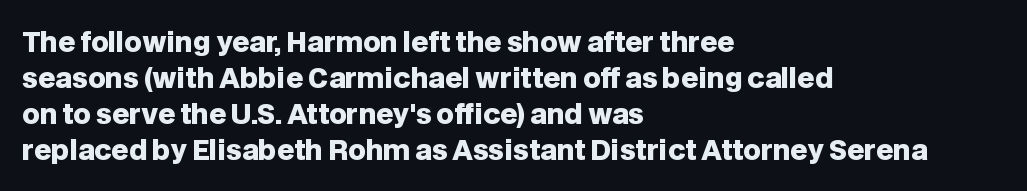
The image shows 27 px bold type, upright; set left-aligned, normal line spacing (1.33x), normal letter spacing, not underlined.
